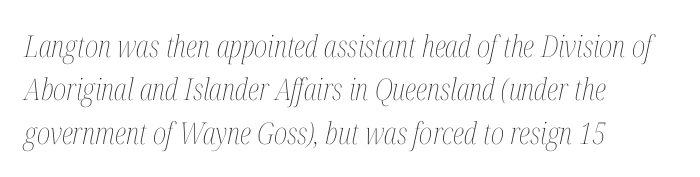
Rule under the text: the space is simply empty. Yep, that's italic — everything's leaning. You could not count columns in this text — the font is proportionally spaced. Default kerning and tracking; the words read as compact shapes. Heaviness? Minimal to ordinary, like unemphasized prose. Regular leading.
